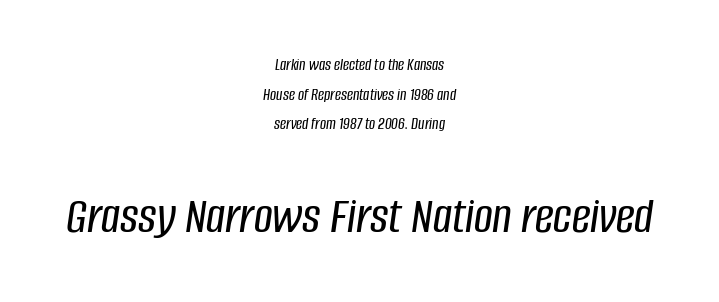
{"italic": "yes", "lean": "right", "slant_degrees": 8, "width": "condensed", "stroke_contrast": "low", "x_height": "large", "monospaced": "no", "underline": "no", "align": "center", "line_spacing_ratio": 1.75, "letter_spacing": "normal", "letter_spacing_em": 0.0, "larger_block": "second", "size_ratio": 3.06, "glyph_px": 52}
